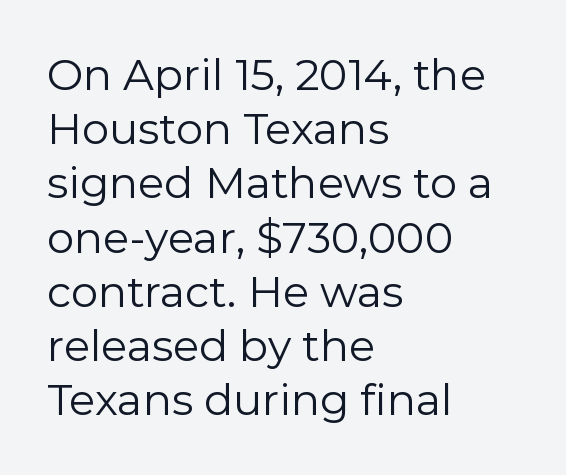
Q: Is the text bold? A: No.
Q: Is the text italic (slanted)? A: No, it is upright.
Q: Is the typeface a serif or a sans-serif typeface? A: Sans-serif.
Q: Is the text underlined? A: No.
Q: How is the paragraph aligned? A: Left-aligned.
Q: Is the spacing between letters normal or unusually wide? A: Normal.
Q: Is the spacing between lines tight, normal or loose? A: Normal.
Q: Width (condensed, normal, or wide)? A: Normal.
Q: Stroke contrast? A: Low.
Q: x-height? A: Medium.
Q: Monospaced? A: No.
